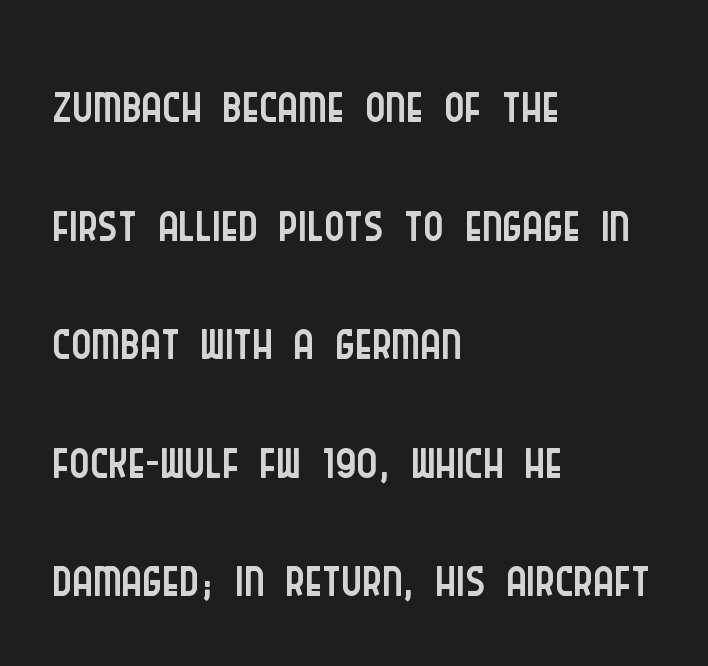
{"serif": "no", "italic": "no", "bold": "no", "weight": "light", "width": "condensed", "stroke_contrast": "low", "x_height": "large", "monospaced": "no", "underline": "no", "align": "left", "line_spacing": "normal", "line_spacing_ratio": 1.54, "letter_spacing": "normal", "letter_spacing_em": 0.0, "glyph_px": 77}
